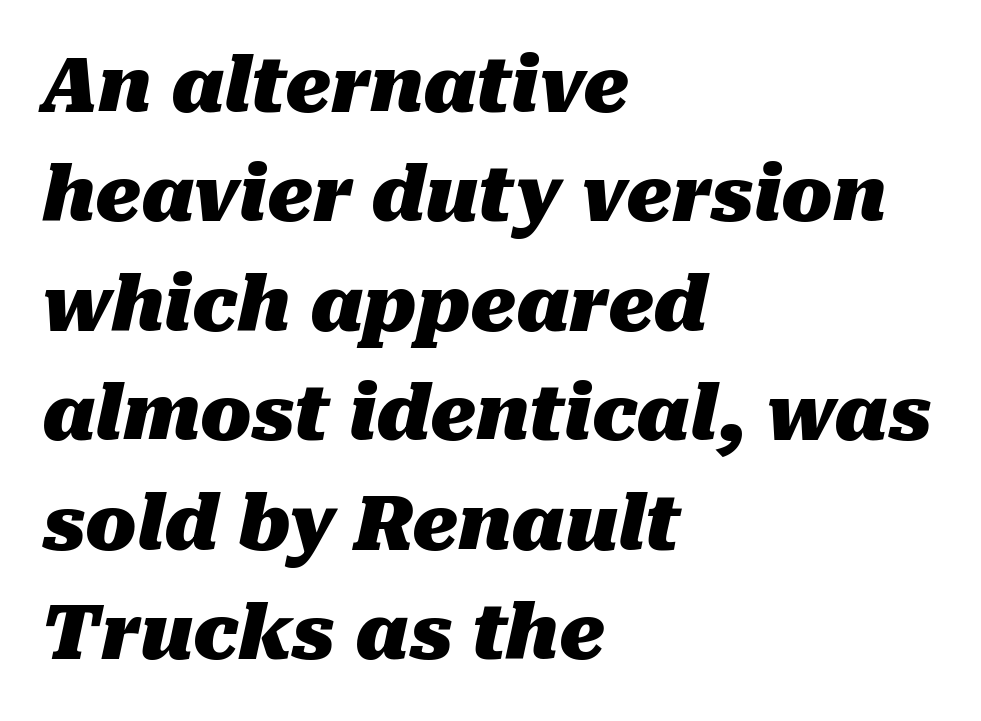
{"italic": "yes", "lean": "right", "slant_degrees": 10, "bold": "yes", "weight": "heavy", "width": "normal", "stroke_contrast": "medium", "x_height": "medium", "monospaced": "no", "underline": "no", "align": "left", "line_spacing": "normal", "line_spacing_ratio": 1.46, "letter_spacing": "normal", "letter_spacing_em": 0.0, "glyph_px": 75}
